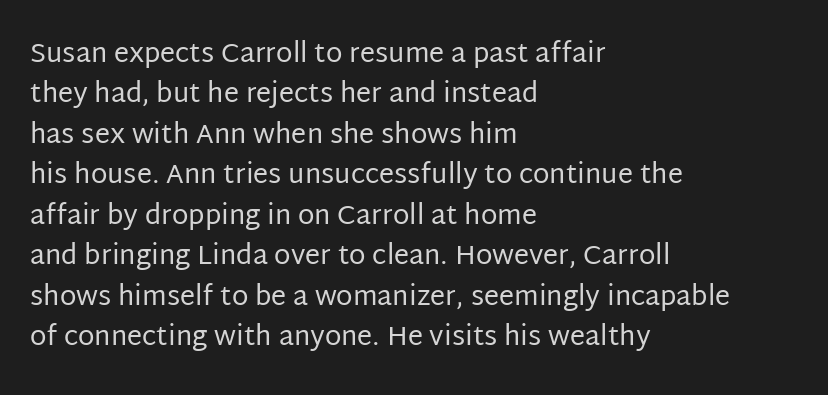
The passage shown stacks its lines at a standard gap. Students, note that the glyphs here touch the page at normal intervals. This reads as an unemphasized weight, regular at the heaviest. Typeset ragged right — the left edge is the straight one. No italicization has been applied; the sample stays upright.
